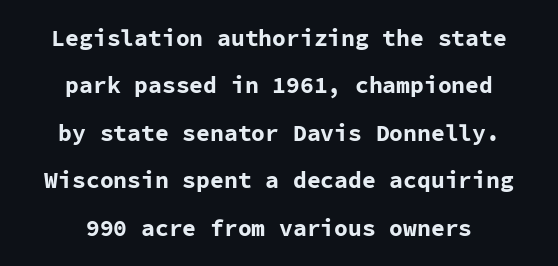
Students, observe: this is what heavily led, spacious text looks like. A centered setting, common on invitations and titles, is used for this passage. Rendered with straight, roman letterforms. Compared with typical body copy, the letter spacing here is the same.
